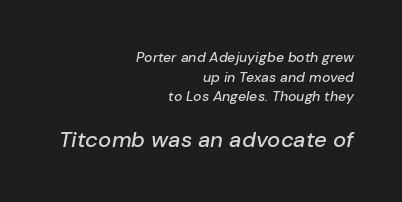
The string is rendered with underlining switched off. Summary of vertical rhythm: regular, with standard interline spacing. This rendering uses right alignment, leaving the left contour irregular. The letters in the lower block stand taller than those in the block above. Standard letterfit; no display-style spreading of the glyphs.
